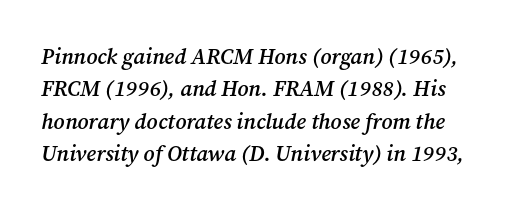
{"italic": "yes", "lean": "right", "slant_degrees": 12, "bold": "semi", "underline": "no", "line_spacing": "normal", "line_spacing_ratio": 1.47, "letter_spacing": "normal", "letter_spacing_em": 0.0, "glyph_px": 22}
